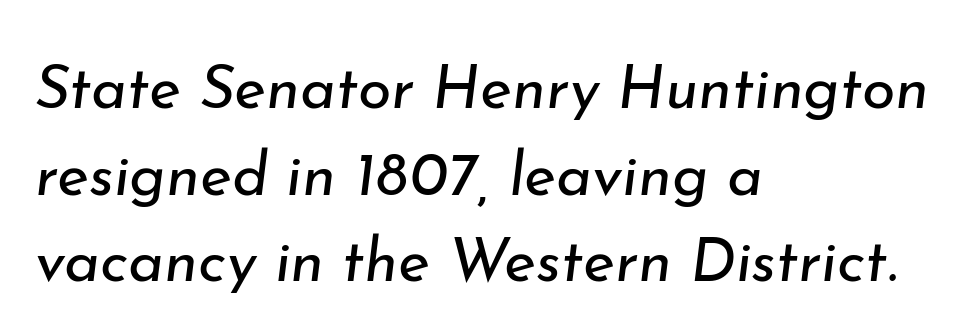
Italic? Definitely — the glyphs are oblique. Do the characters align in a grid? No, the font is proportional. The letters look calm and open, with moderate or lighter stems. Leftover space on each line is placed entirely after the last word. Compared with typical body copy, the letter spacing here is the same.
